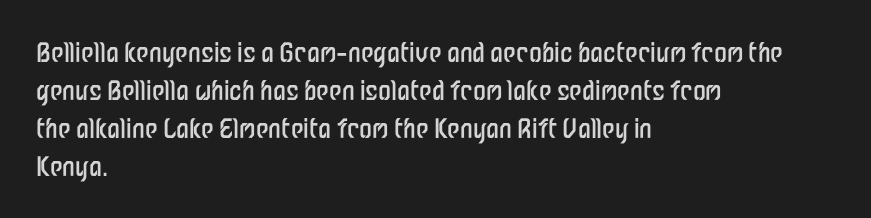
{"italic": "no", "bold": "no", "underline": "no", "align": "left", "line_spacing": "normal", "line_spacing_ratio": 1.46, "letter_spacing": "normal", "letter_spacing_em": 0.0, "glyph_px": 26}
